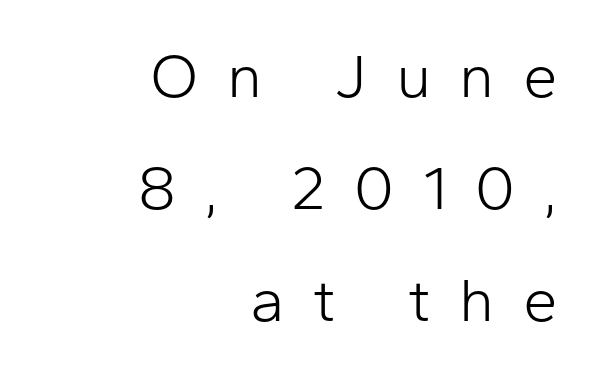
{"serif": "no", "italic": "no", "bold": "no", "weight": "light", "width": "normal", "stroke_contrast": "low", "x_height": "medium", "monospaced": "no", "underline": "no", "align": "right", "line_spacing_ratio": 1.81, "letter_spacing": "wide", "letter_spacing_em": 0.46, "glyph_px": 62}
